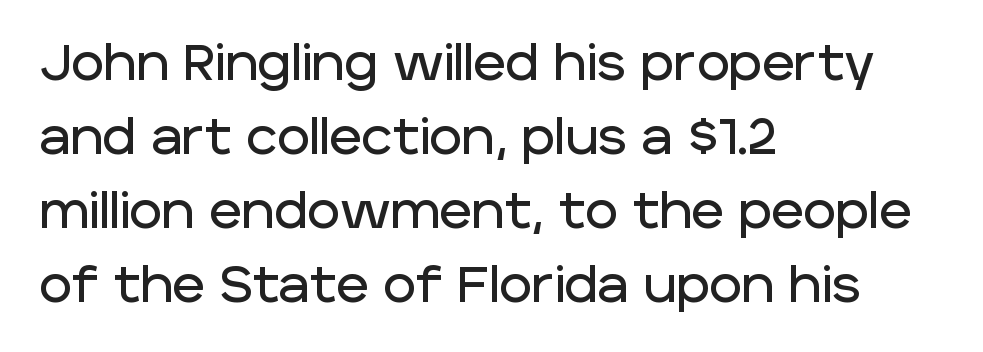
Designer's note — italics off, roman on. Normally led — the rows are evenly, conventionally spaced. The space beneath each line is pristine and unruled. The type is set solid horizontally, with unmodified tracking.
